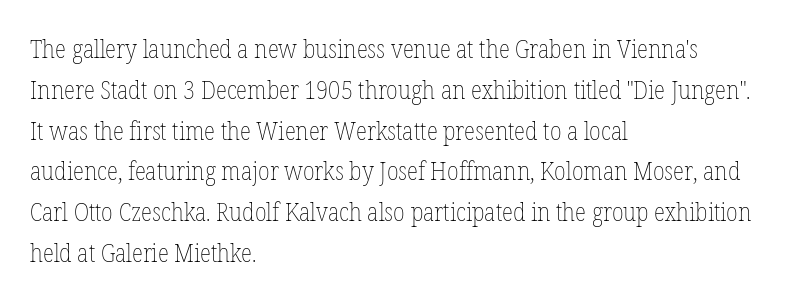
Q: Is the text bold? A: No.
Q: Is the text italic (slanted)? A: No, it is upright.
Q: Is the text underlined? A: No.
Q: How is the paragraph aligned? A: Left-aligned.
Q: Is the spacing between letters normal or unusually wide? A: Normal.
Q: Is the spacing between lines tight, normal or loose? A: Normal.
